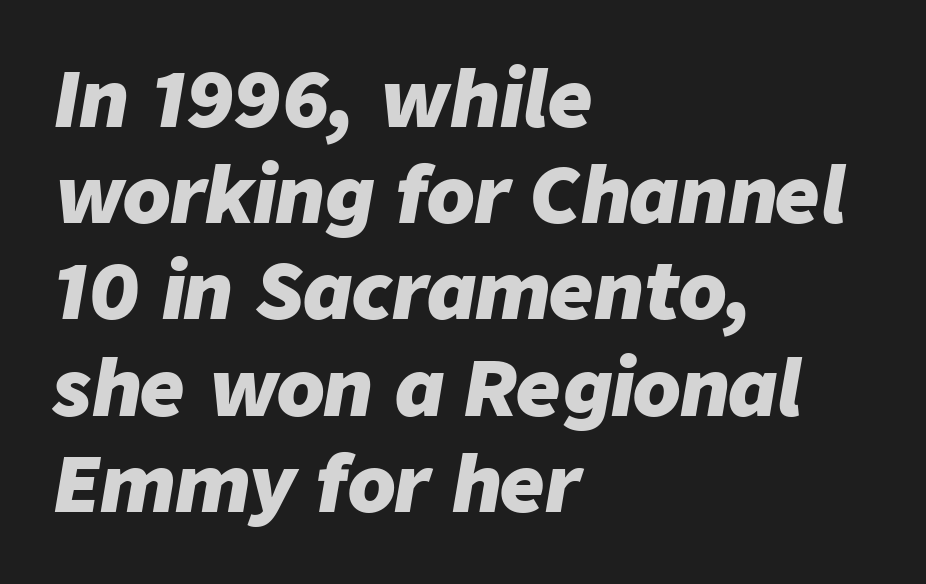
What weight is shown? A full bold with thick strokes. Notice how the stems are inclined rather than vertical — that's the hallmark of italics. Horizontally, the lines are justified to the leading edge only. Is this a fixed-width face? No — the glyphs have proportional, varying widths. The line texture is even and compact thanks to regular tracking.
